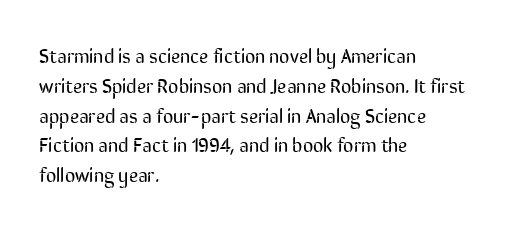
Rule under the text: the space is simply empty. Upright lettering throughout. This rendering leaves character spacing at its baseline value. If you drew a ruler down the left edge, every line would touch it. Is there much room between lines? A standard amount, neither cramped nor airy. This reads as an unemphasized weight, regular at the heaviest.
